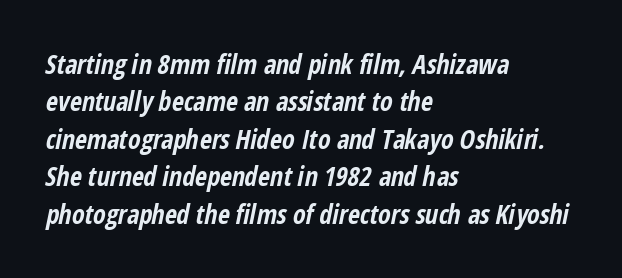
The image shows 26 px bold type, italic (leaning right); set left-aligned, normal line spacing (1.44x), normal letter spacing, not underlined.
